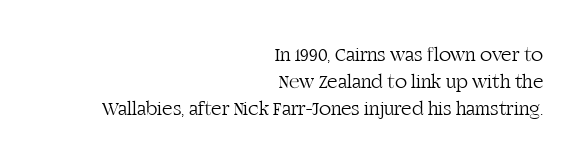
Q: Is the text bold? A: No.
Q: Is the text italic (slanted)? A: No, it is upright.
Q: Is the text underlined? A: No.
Q: How is the paragraph aligned? A: Right-aligned.
Q: Is the spacing between letters normal or unusually wide? A: Normal.
Q: Is the spacing between lines tight, normal or loose? A: Normal.
